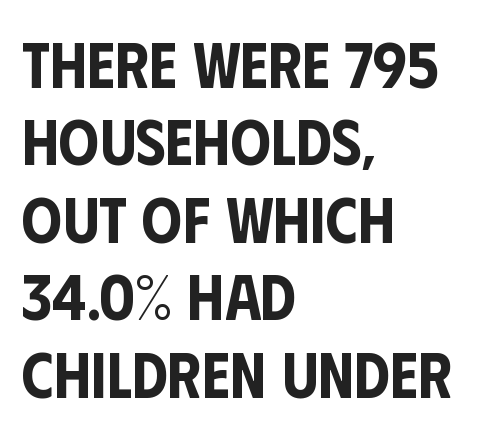
The glyphs in this specimen are sans serif. Descender tails drop into unmarked territory. This sample uses an upright cut, with every glyph sitting square on the baseline. Think of a printed novel: that variable character pitch is what you see here. The setting favours the left margin, as ordinary paragraphs usually do.
